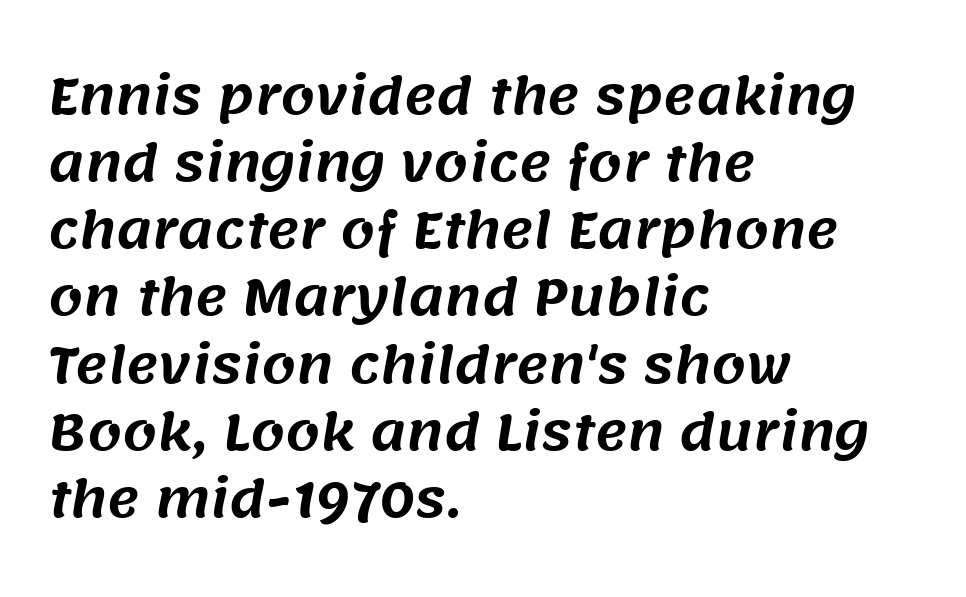
These lines are rendered in a variable-pitch font. The rag falls on the right side of this text block. Descender tails drop into unmarked territory. Each new line begins a customary step beneath the previous one. The letters sit at their default tracking, neither squeezed nor spread. The passage shown is typeset with a sans-serif family.
